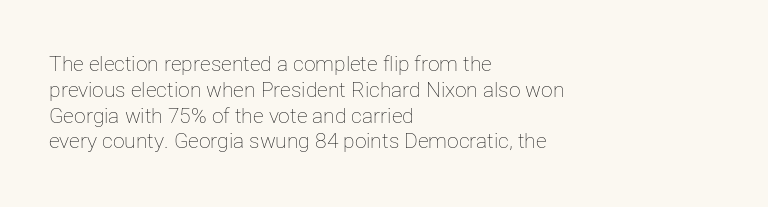
{"italic": "no", "bold": "no", "underline": "no", "align": "left", "line_spacing_ratio": 1.23, "letter_spacing": "normal", "letter_spacing_em": 0.0, "glyph_px": 21}
